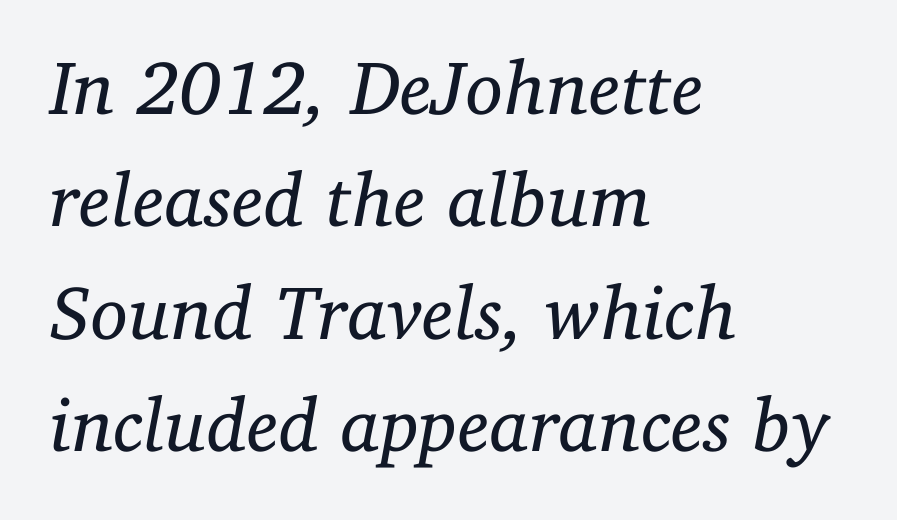
Designer's note — italics engaged. The typesetting does not lean heavy: it is not bold. Compared with typical body copy, the letter spacing here is the same. Think of a printed novel: that variable character pitch is what you see here.
